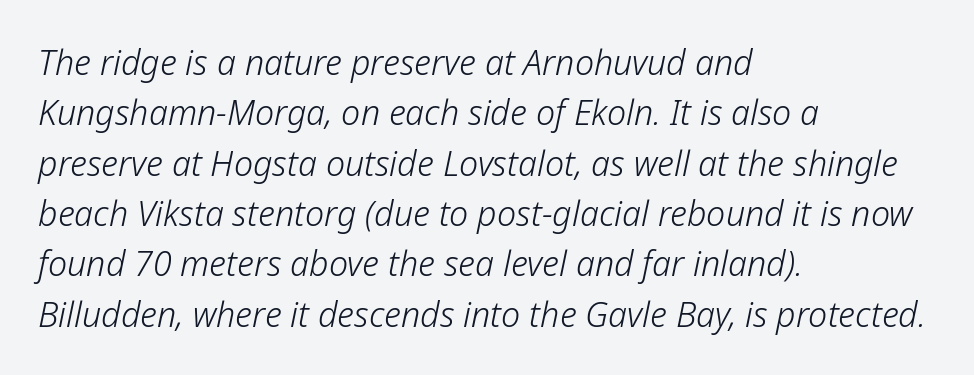
If you drew a line through each stem, it would be angled. How are the letters spaced? Ordinarily, with no added tracking. Do the characters align in a grid? No, the font is proportional. Quick note: interline space is typical. The rag falls on the right side of this text block. Nobody drew a line under any word here.
